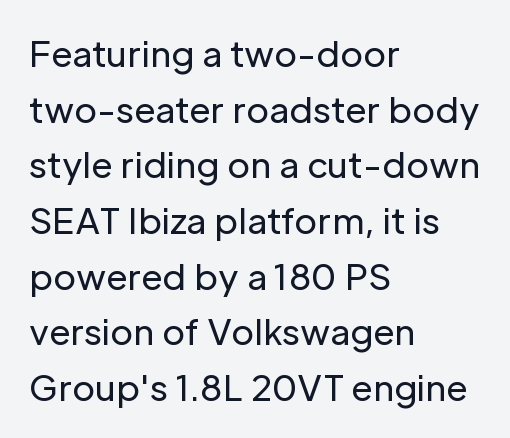
One-word summary of the alignment: left. Check under the words: just untouched page. The face used here is proportionally spaced, like ordinary book or web type. Stems here are at most as thick as an everyday book face.
